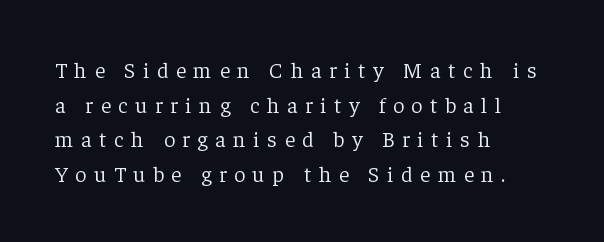
{"italic": "no", "bold": "no", "underline": "no", "align": "left", "line_spacing": "normal", "line_spacing_ratio": 1.57, "letter_spacing": "wide", "letter_spacing_em": 0.35, "glyph_px": 22}
